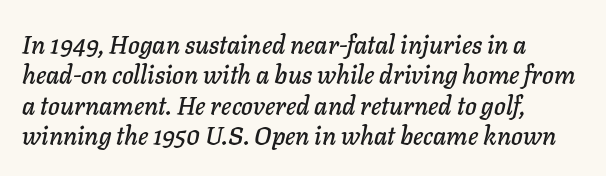
{"italic": "yes", "lean": "right", "slant_degrees": 11, "underline": "no", "align": "left", "line_spacing_ratio": 1.22, "letter_spacing": "normal", "letter_spacing_em": 0.0, "glyph_px": 25}
